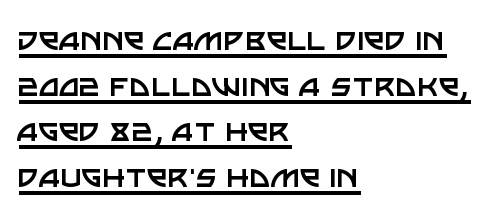
Q: Is the text bold? A: No.
Q: Is the text italic (slanted)? A: No, it is upright.
Q: Is the typeface a serif or a sans-serif typeface? A: Sans-serif.
Q: Is the text underlined? A: Yes.
Q: How is the paragraph aligned? A: Left-aligned.
Q: Is the spacing between letters normal or unusually wide? A: Normal.
Q: Width (condensed, normal, or wide)? A: Normal.
Q: Stroke contrast? A: Low.
Q: x-height? A: Large.
Q: Monospaced? A: No.
